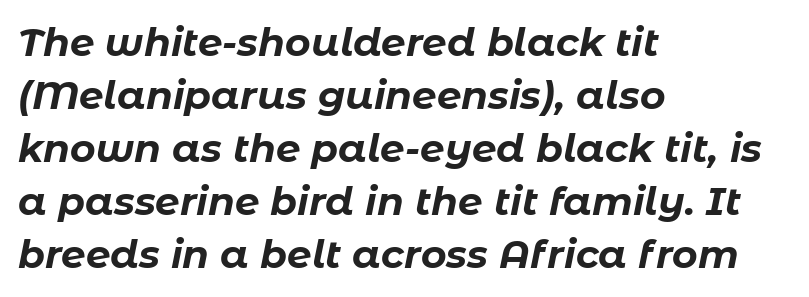
Each row of text sits above clean, open space. The lines are quadded left. Does the lettering tilt? It does — this is italic. There is no visible air inserted between adjacent glyphs.
